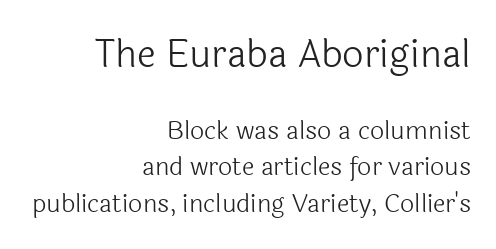
Q: Is the text bold? A: No.
Q: Is the text italic (slanted)? A: No, it is upright.
Q: Is the typeface a serif or a sans-serif typeface? A: Sans-serif.
Q: Is the text underlined? A: No.
Q: How is the paragraph aligned? A: Right-aligned.
Q: Is the spacing between letters normal or unusually wide? A: Normal.
Q: Is the spacing between lines tight, normal or loose? A: Normal.
Q: Which block of text is set in a larger size, the first (top) or the second (bottom)? A: The first (top) one.
Q: Width (condensed, normal, or wide)? A: Normal.
Q: x-height? A: Medium.
Q: Monospaced? A: No.
